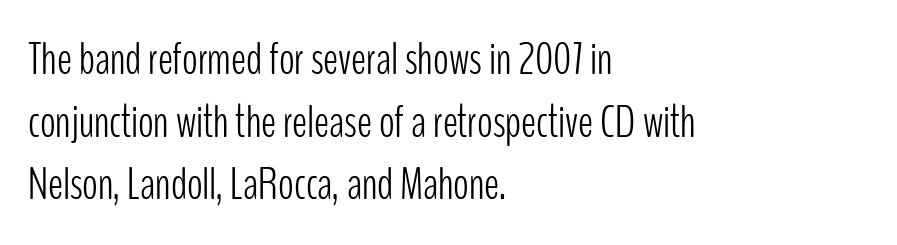
The image shows 46 px light, condensed sans-serif type, upright; set left-aligned, normal line spacing (1.36x), normal letter spacing, not underlined; low stroke contrast and a medium x-height.
